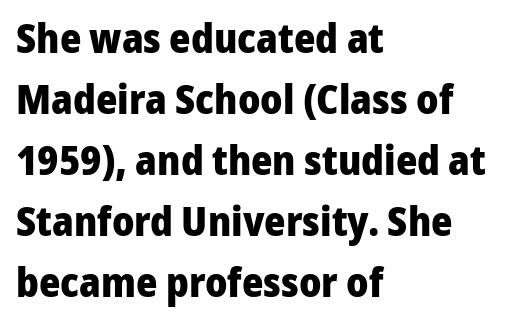
Q: Is the text bold? A: Yes.
Q: Is the text italic (slanted)? A: No, it is upright.
Q: Is the typeface a serif or a sans-serif typeface? A: Sans-serif.
Q: Is the text underlined? A: No.
Q: How is the paragraph aligned? A: Left-aligned.
Q: Is the spacing between letters normal or unusually wide? A: Normal.
Q: Is the spacing between lines tight, normal or loose? A: Normal.
Q: Width (condensed, normal, or wide)? A: Normal.
Q: Stroke contrast? A: Low.
Q: x-height? A: Medium.
Q: Monospaced? A: No.
